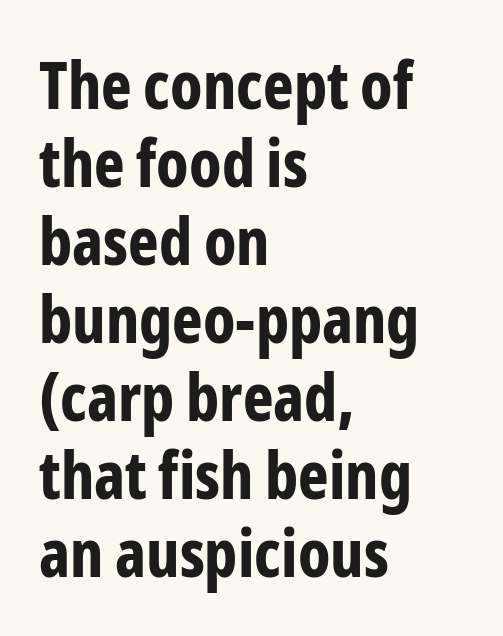
The image shows 65 px bold, condensed sans-serif type, upright; set left-aligned, line spacing 1.2x, normal letter spacing, not underlined; low stroke contrast and a medium x-height.
